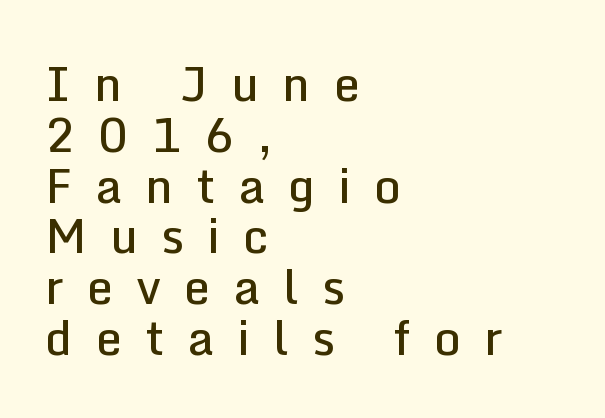
The image shows 47 px semibold sans-serif type, upright; set left-aligned, tight line spacing (1.08x), unusually wide letter spacing (+0.49 em), not underlined; low stroke contrast and a medium x-height.
